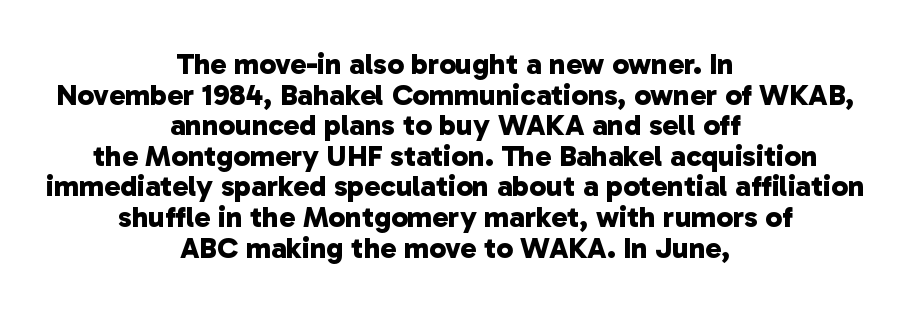
{"serif": "no", "bold": "yes", "weight": "bold", "width": "normal", "stroke_contrast": "low", "x_height": "medium", "monospaced": "no", "underline": "no", "align": "center", "line_spacing": "tight", "line_spacing_ratio": 1.02, "letter_spacing": "normal", "letter_spacing_em": 0.0, "glyph_px": 30}
